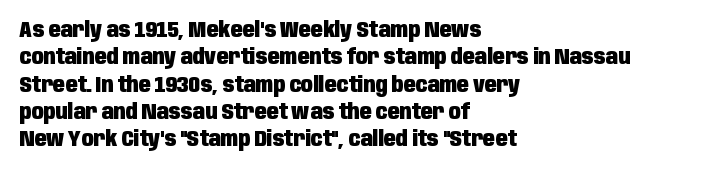
The image shows 22 px bold type, upright; set left-aligned, line spacing 1.24x, normal letter spacing, not underlined.
